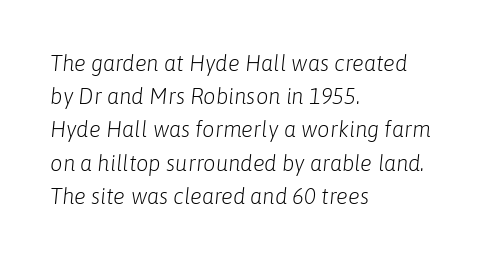
{"italic": "yes", "lean": "right", "slant_degrees": 6, "bold": "no", "underline": "no", "align": "left", "line_spacing": "normal", "line_spacing_ratio": 1.51, "letter_spacing": "normal", "letter_spacing_em": 0.0, "glyph_px": 22}
